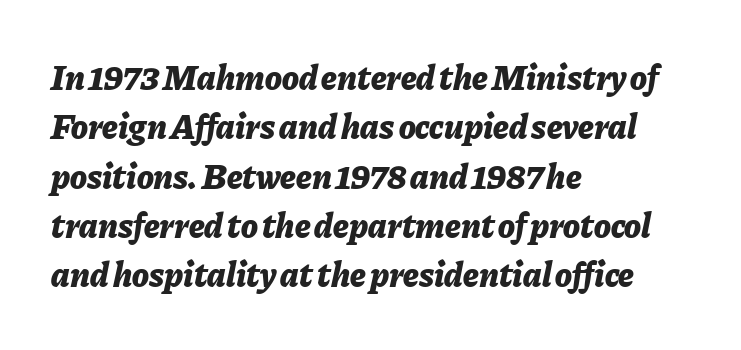
Q: Is the text bold? A: Yes.
Q: Is the text italic (slanted)? A: Yes, it leans right by about 11 degrees.
Q: Is the text underlined? A: No.
Q: How is the paragraph aligned? A: Left-aligned.
Q: Is the spacing between letters normal or unusually wide? A: Normal.
Q: Is the spacing between lines tight, normal or loose? A: Normal.
Q: Width (condensed, normal, or wide)? A: Normal.
Q: Stroke contrast? A: Low.
Q: x-height? A: Medium.
Q: Monospaced? A: No.
